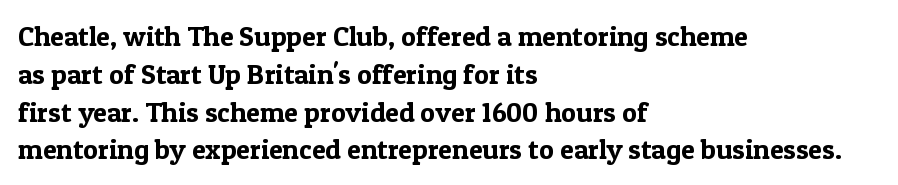
Q: Is the text italic (slanted)? A: No, it is upright.
Q: Is the typeface a serif or a sans-serif typeface? A: Serif.
Q: Is the text underlined? A: No.
Q: How is the paragraph aligned? A: Left-aligned.
Q: Is the spacing between letters normal or unusually wide? A: Normal.
Q: Is the spacing between lines tight, normal or loose? A: Normal.
Q: Width (condensed, normal, or wide)? A: Normal.
Q: x-height? A: Medium.
Q: Monospaced? A: No.
